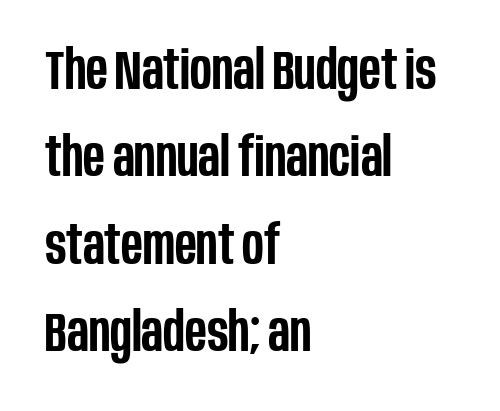
The image shows 55 px semibold, condensed sans-serif type, upright; set left-aligned, normal line spacing (1.59x), normal letter spacing, not underlined; low stroke contrast and a large x-height.
